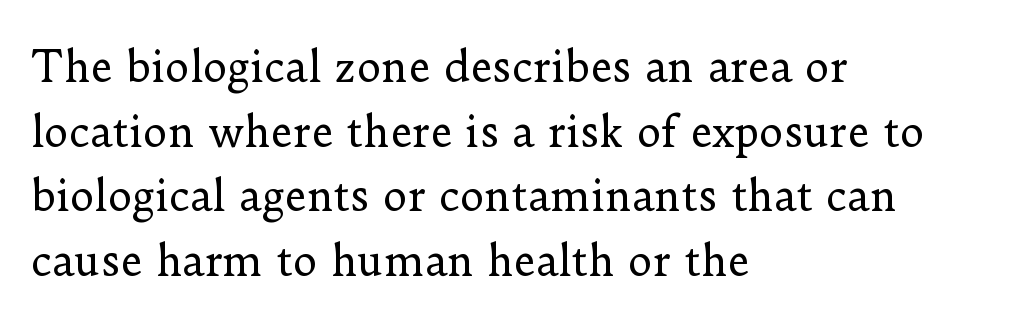
{"serif": "yes", "italic": "no", "bold": "no", "weight": "regular", "width": "normal", "stroke_contrast": "low", "x_height": "small", "monospaced": "no", "underline": "no", "align": "left", "line_spacing": "normal", "line_spacing_ratio": 1.54, "letter_spacing": "normal", "letter_spacing_em": 0.0, "glyph_px": 42}
